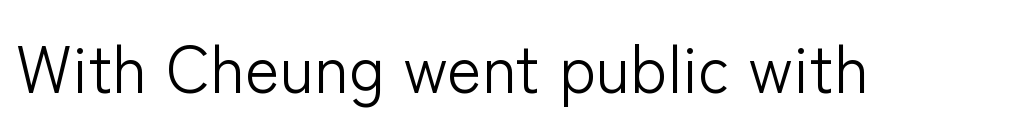
{"serif": "no", "italic": "no", "bold": "no", "weight": "light", "width": "normal", "stroke_contrast": "low", "x_height": "medium", "monospaced": "no", "underline": "no", "letter_spacing": "normal", "letter_spacing_em": 0.0, "glyph_px": 66}
